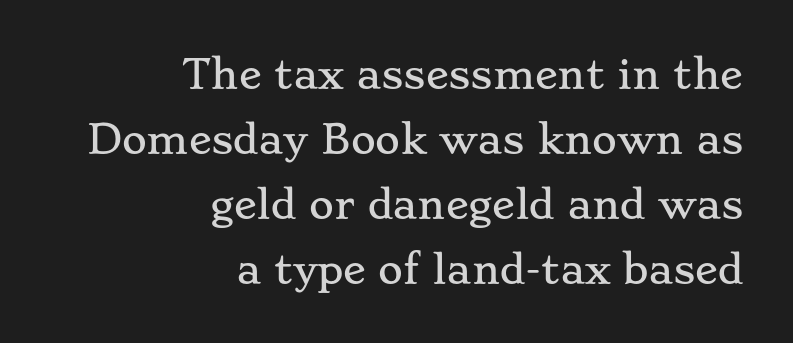
{"serif": "yes", "italic": "no", "width": "wide", "stroke_contrast": "low", "x_height": "small", "monospaced": "no", "underline": "no", "align": "right", "line_spacing_ratio": 1.71, "letter_spacing": "normal", "letter_spacing_em": 0.0, "glyph_px": 38}
